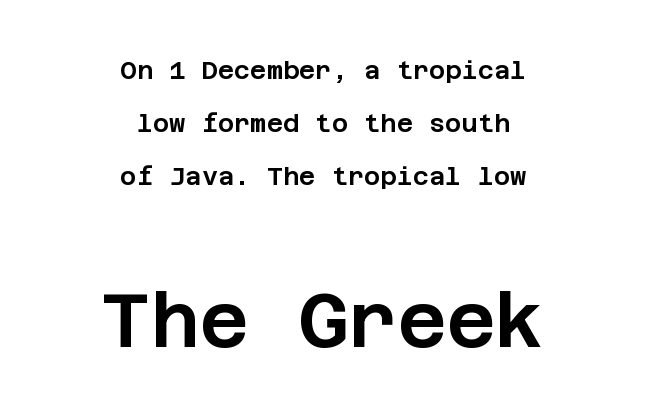
The image shows 76 px sans-serif type, upright; set centered, loose line spacing (2.12x), normal letter spacing, not underlined; the second (bottom) block is 3.04x larger; low stroke contrast and a large x-height.
